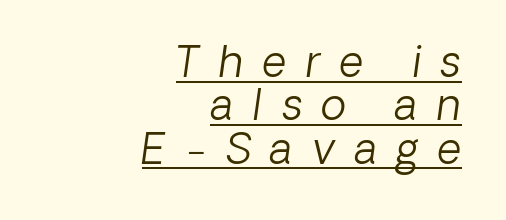
Q: Is the text bold? A: No.
Q: Is the text italic (slanted)? A: Yes, it leans right by about 8 degrees.
Q: Is the text underlined? A: Yes.
Q: How is the paragraph aligned? A: Right-aligned.
Q: Is the spacing between letters normal or unusually wide? A: Unusually wide.
Q: Is the spacing between lines tight, normal or loose? A: Tight.
Q: Width (condensed, normal, or wide)? A: Normal.
Q: Stroke contrast? A: Low.
Q: x-height? A: Medium.
Q: Monospaced? A: No.
